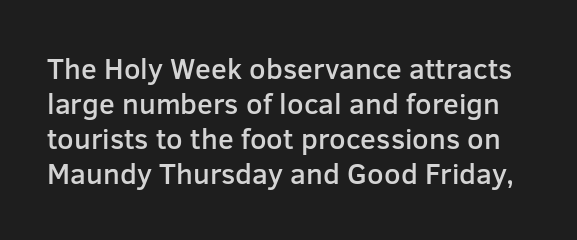
{"serif": "no", "italic": "no", "bold": "semi", "weight": "semibold", "width": "normal", "stroke_contrast": "low", "x_height": "medium", "monospaced": "no", "underline": "no", "line_spacing_ratio": 1.21, "letter_spacing": "normal", "letter_spacing_em": 0.0, "glyph_px": 29}
